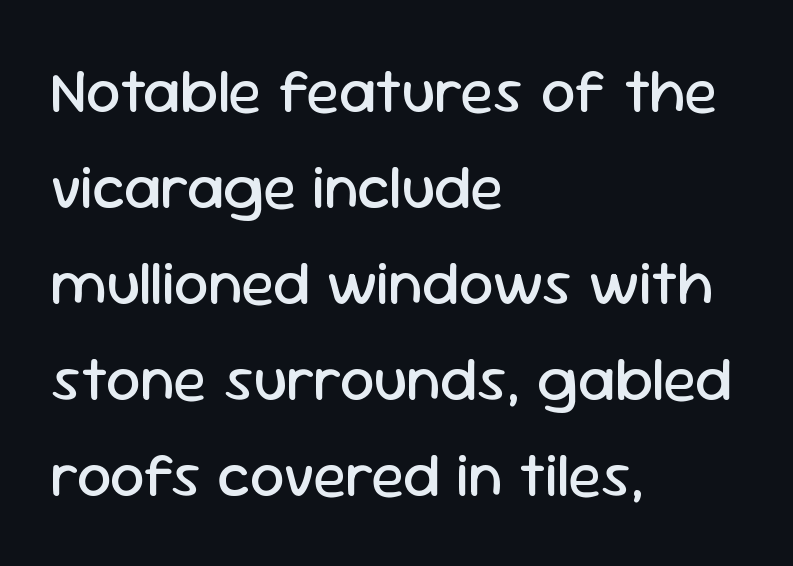
Q: Is the text bold? A: No.
Q: Is the text italic (slanted)? A: No, it is upright.
Q: Is the typeface a serif or a sans-serif typeface? A: Sans-serif.
Q: Is the text underlined? A: No.
Q: How is the paragraph aligned? A: Left-aligned.
Q: Is the spacing between letters normal or unusually wide? A: Normal.
Q: Is the spacing between lines tight, normal or loose? A: Normal.
Q: Width (condensed, normal, or wide)? A: Normal.
Q: Stroke contrast? A: Low.
Q: x-height? A: Medium.
Q: Monospaced? A: No.
